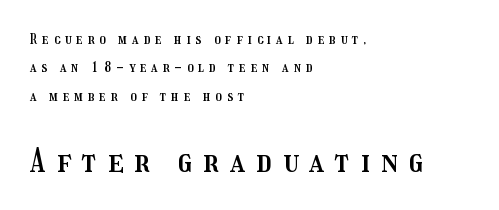
The image shows 32 px condensed type, upright; set left-aligned, loose line spacing (2.03x), unusually wide letter spacing (+0.35 em), not underlined; the second (bottom) block is 2.29x larger; medium stroke contrast and a medium x-height.
